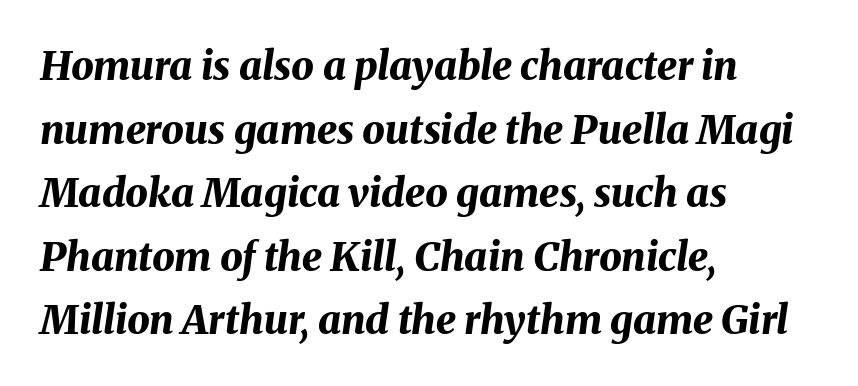
{"italic": "yes", "lean": "right", "slant_degrees": 8, "bold": "yes", "weight": "bold", "width": "normal", "stroke_contrast": "medium", "x_height": "medium", "monospaced": "no", "underline": "no", "align": "left", "line_spacing": "normal", "line_spacing_ratio": 1.59, "letter_spacing": "normal", "letter_spacing_em": 0.0, "glyph_px": 40}
